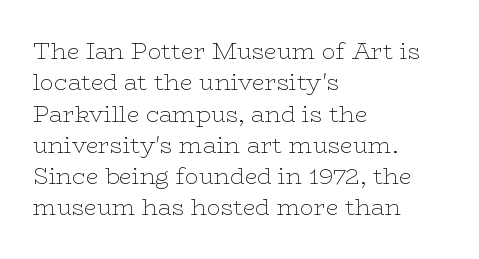
Q: Is the text bold? A: No.
Q: Is the text italic (slanted)? A: No, it is upright.
Q: Is the text underlined? A: No.
Q: How is the paragraph aligned? A: Left-aligned.
Q: Is the spacing between letters normal or unusually wide? A: Normal.
Q: Is the spacing between lines tight, normal or loose? A: Normal.
